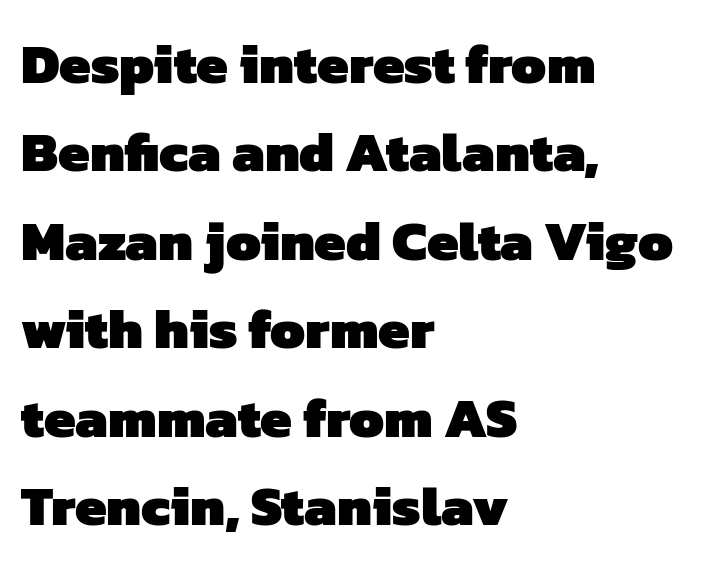
{"serif": "no", "bold": "yes", "weight": "heavy", "width": "normal", "stroke_contrast": "low", "x_height": "medium", "monospaced": "no", "underline": "no", "align": "left", "line_spacing": "normal", "line_spacing_ratio": 1.58, "letter_spacing": "normal", "letter_spacing_em": 0.0, "glyph_px": 56}
